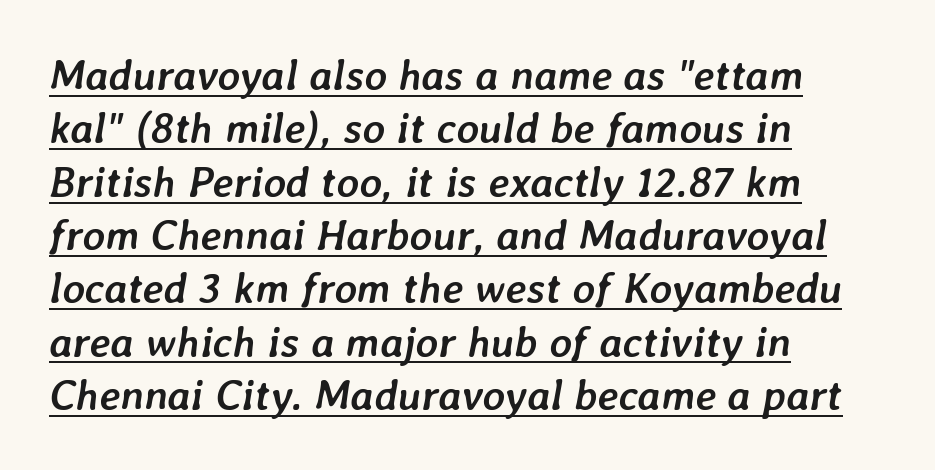
{"italic": "yes", "lean": "right", "slant_degrees": 7, "bold": "yes", "weight": "semibold", "width": "normal", "stroke_contrast": "low", "x_height": "medium", "monospaced": "no", "underline": "yes", "align": "left", "line_spacing_ratio": 1.24, "letter_spacing": "normal", "letter_spacing_em": 0.0, "glyph_px": 43}
